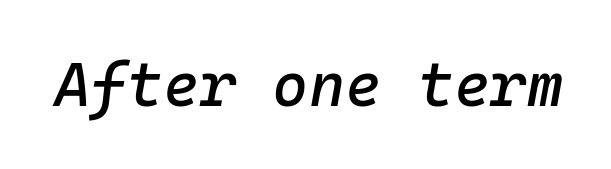
Slanted lettering throughout. Spacing verdict: monospaced, one width for all characters. Tracking value appears to be zero — textbook default spacing. The strip under each line holds only bare page.
